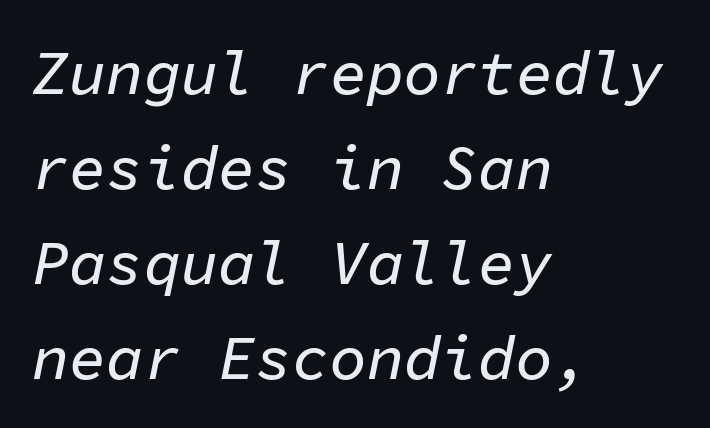
Q: Is the text italic (slanted)? A: Yes, it leans right by about 11 degrees.
Q: Is the text underlined? A: No.
Q: How is the paragraph aligned? A: Left-aligned.
Q: Is the spacing between letters normal or unusually wide? A: Normal.
Q: Is the spacing between lines tight, normal or loose? A: Normal.
Q: Width (condensed, normal, or wide)? A: Normal.
Q: Stroke contrast? A: Low.
Q: x-height? A: Medium.
Q: Monospaced? A: Yes.
